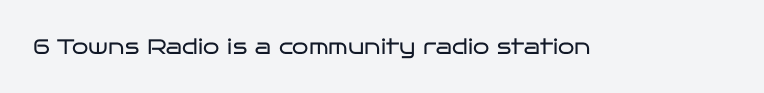
The image shows 21 px text type, upright; set normal letter spacing, not underlined.
